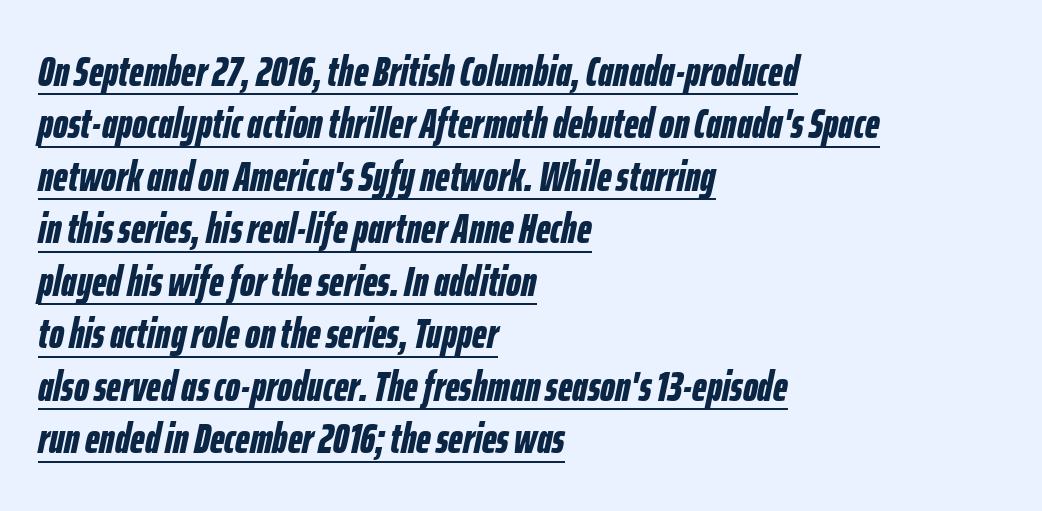
Q: Is the text bold? A: Yes.
Q: Is the text italic (slanted)? A: Yes, it leans right by about 12 degrees.
Q: Is the text underlined? A: Yes.
Q: How is the paragraph aligned? A: Left-aligned.
Q: Is the spacing between letters normal or unusually wide? A: Normal.
Q: Is the spacing between lines tight, normal or loose? A: Normal.
Q: Width (condensed, normal, or wide)? A: Condensed.
Q: Stroke contrast? A: Low.
Q: x-height? A: Medium.
Q: Monospaced? A: No.
